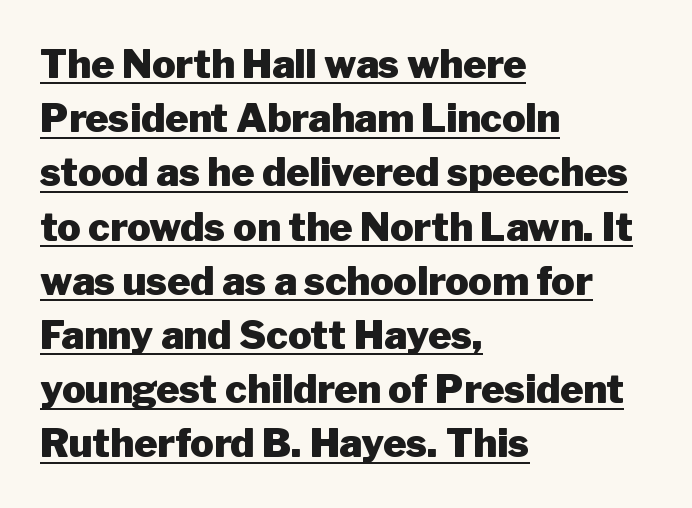
Q: Is the text bold? A: Yes.
Q: Is the text italic (slanted)? A: No, it is upright.
Q: Is the typeface a serif or a sans-serif typeface? A: Sans-serif.
Q: Is the text underlined? A: Yes.
Q: How is the paragraph aligned? A: Left-aligned.
Q: Is the spacing between letters normal or unusually wide? A: Normal.
Q: Is the spacing between lines tight, normal or loose? A: Normal.
Q: Width (condensed, normal, or wide)? A: Normal.
Q: Stroke contrast? A: Low.
Q: x-height? A: Medium.
Q: Monospaced? A: No.
